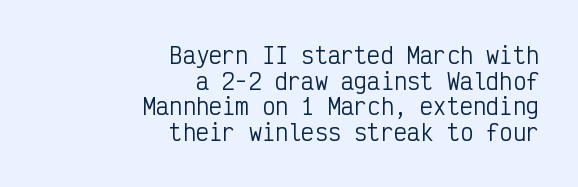
Q: Is the text bold? A: No.
Q: Is the text italic (slanted)? A: No, it is upright.
Q: Is the text underlined? A: No.
Q: How is the paragraph aligned? A: Right-aligned.
Q: Is the spacing between letters normal or unusually wide? A: Normal.
